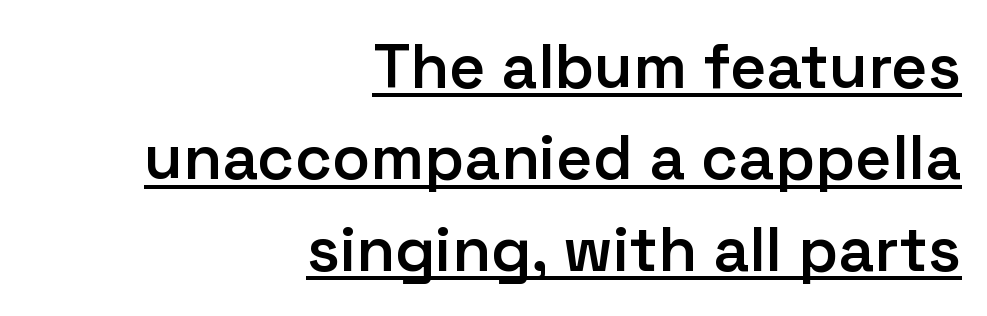
Q: Is the text bold? A: Semi-bold.
Q: Is the text italic (slanted)? A: No, it is upright.
Q: Is the typeface a serif or a sans-serif typeface? A: Sans-serif.
Q: Is the text underlined? A: Yes.
Q: How is the paragraph aligned? A: Right-aligned.
Q: Is the spacing between letters normal or unusually wide? A: Normal.
Q: Is the spacing between lines tight, normal or loose? A: Normal.
Q: Width (condensed, normal, or wide)? A: Normal.
Q: Stroke contrast? A: Low.
Q: x-height? A: Medium.
Q: Monospaced? A: No.
